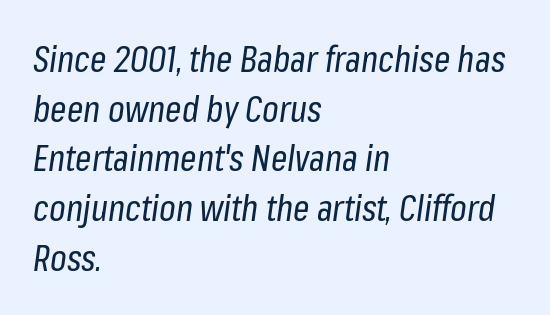
The weight tops out at a normal text grade. In terms of posture, this sample is oblique. Nothing unusual about the tracking: characters are spaced as the font intends. This sample keeps an unexceptional amount of space between lines. Is the block centered? No — it sits flush against the left margin. The face used here is proportionally spaced, like ordinary book or web type.
